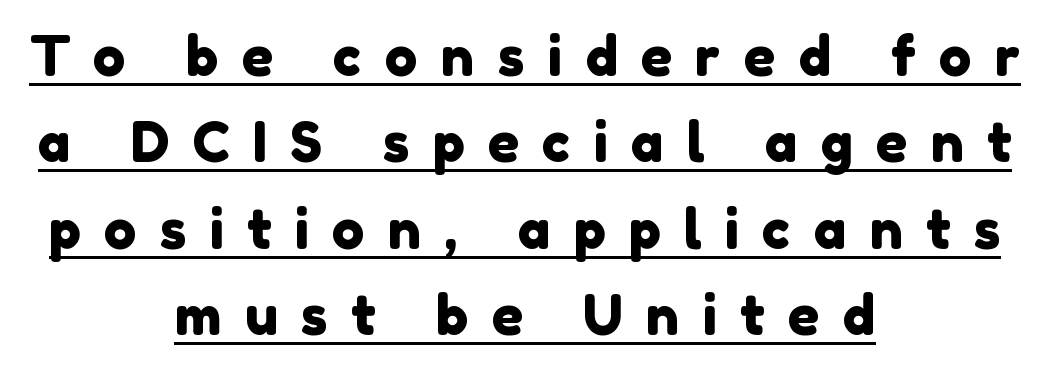
Display-style spreading of the glyphs; the letterfit is very open. A typesetter would call this proportional, since set widths differ per character. Unlike a traditional serif, this face leaves its strokes unadorned. Successive baselines arrive at the customary interval. The face used here appears with an underline applied.
